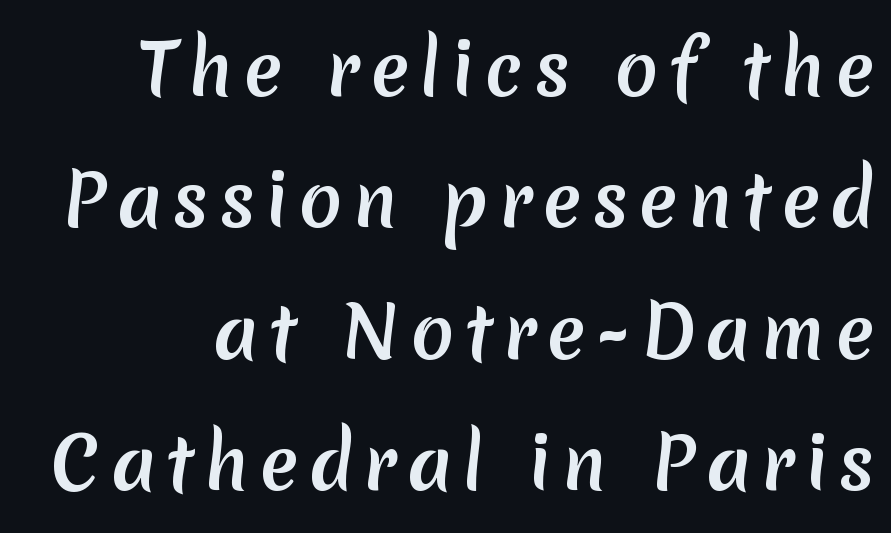
Proportional: the letters do not fall into vertical columns. Unmarked baselines from the first word to the last. This rendering employs a face without finishing strokes, i.e., a sans-serif. The letters are bold, with thick, heavy strokes.
